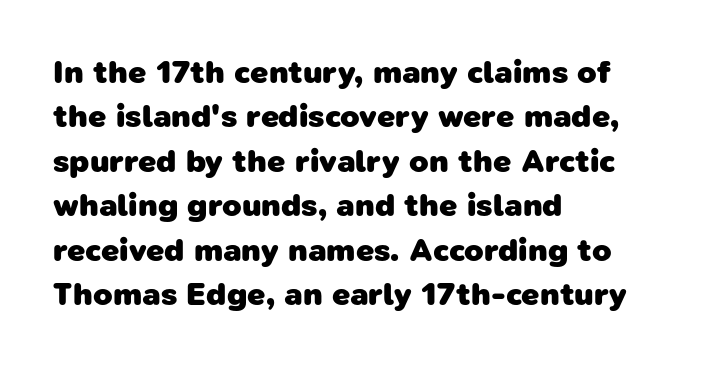
These lines are rendered in a variable-pitch font. The setting favours the left margin, as ordinary paragraphs usually do. Are there feet on the stems? There aren't — it's a sans. Students, observe: this is what conventionally led text looks like. The gaps between neighbouring characters are ordinary and unremarkable.
